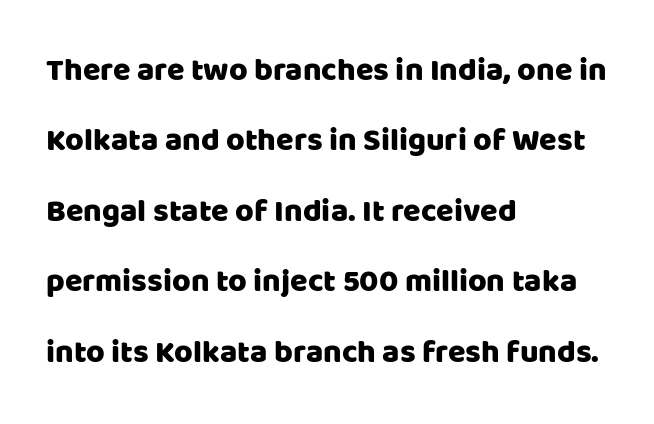
Q: Is the text italic (slanted)? A: No, it is upright.
Q: Is the typeface a serif or a sans-serif typeface? A: Sans-serif.
Q: Is the text underlined? A: No.
Q: How is the paragraph aligned? A: Left-aligned.
Q: Is the spacing between letters normal or unusually wide? A: Normal.
Q: Is the spacing between lines tight, normal or loose? A: Loose.
Q: Width (condensed, normal, or wide)? A: Normal.
Q: Stroke contrast? A: Low.
Q: x-height? A: Large.
Q: Monospaced? A: No.
